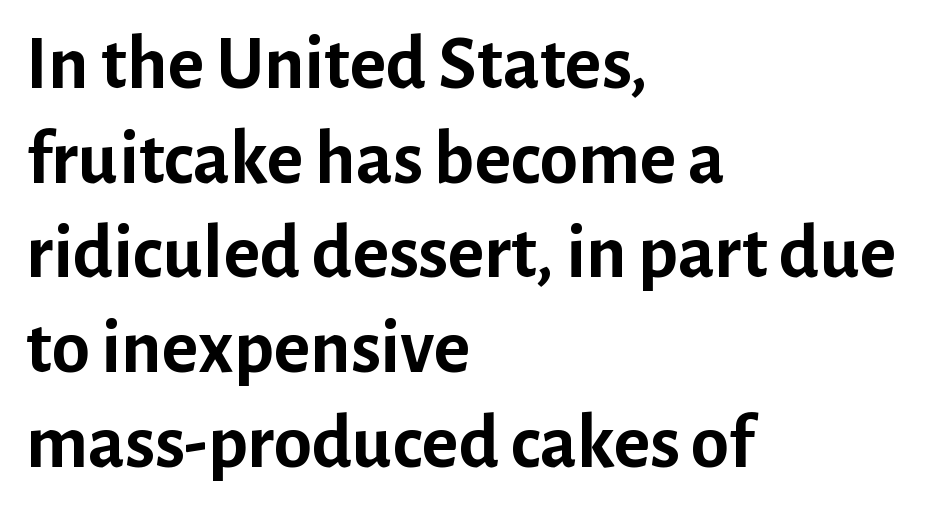
Nope, no serifs anywhere on these letters. Note the varied advance widths — an 'i' is clearly narrower than an 'm'. The letters stand straight up with perfectly vertical stems. Glyph-to-glyph distance matches everyday printed text. Strong, thick strokes mark this as bold type.
